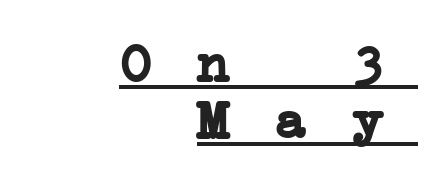
Tracking value appears strongly positive — letters spread wide. I'd describe the lettering as bold — thick and assertive. Vertical spacing — tight. Monospaced: the letters line up in strict vertical columns. Beneath each row of characters lies a ruled line.
